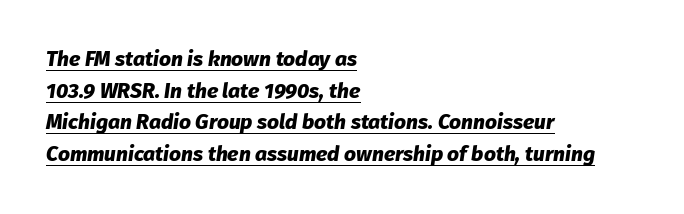
Q: Is the text bold? A: Yes.
Q: Is the text italic (slanted)? A: Yes, it leans right by about 8 degrees.
Q: Is the text underlined? A: Yes.
Q: How is the paragraph aligned? A: Left-aligned.
Q: Is the spacing between letters normal or unusually wide? A: Normal.
Q: Is the spacing between lines tight, normal or loose? A: Normal.
